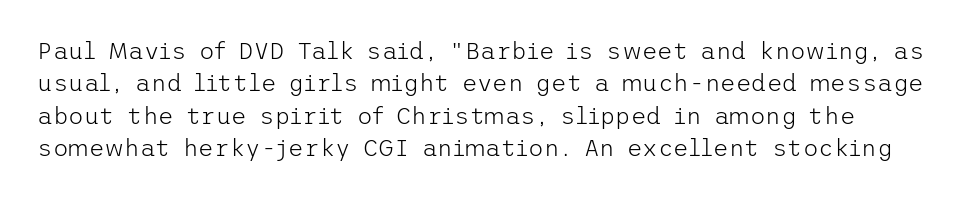
Q: Is the text bold? A: No.
Q: Is the text italic (slanted)? A: No, it is upright.
Q: Is the text underlined? A: No.
Q: Is the spacing between letters normal or unusually wide? A: Normal.
Q: Is the spacing between lines tight, normal or loose? A: Normal.
